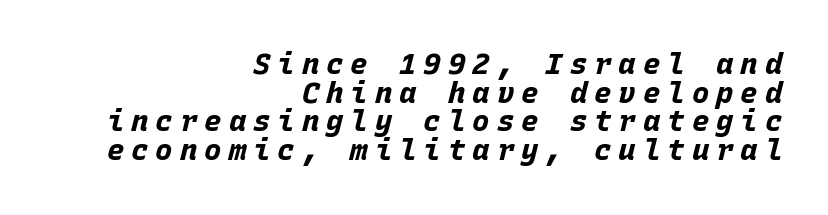
The image shows 29 px bold type, italic (leaning right), monospaced; set right-aligned, tight line spacing (0.99x), unusually wide letter spacing (+0.24 em), not underlined; low stroke contrast and a large x-height.
